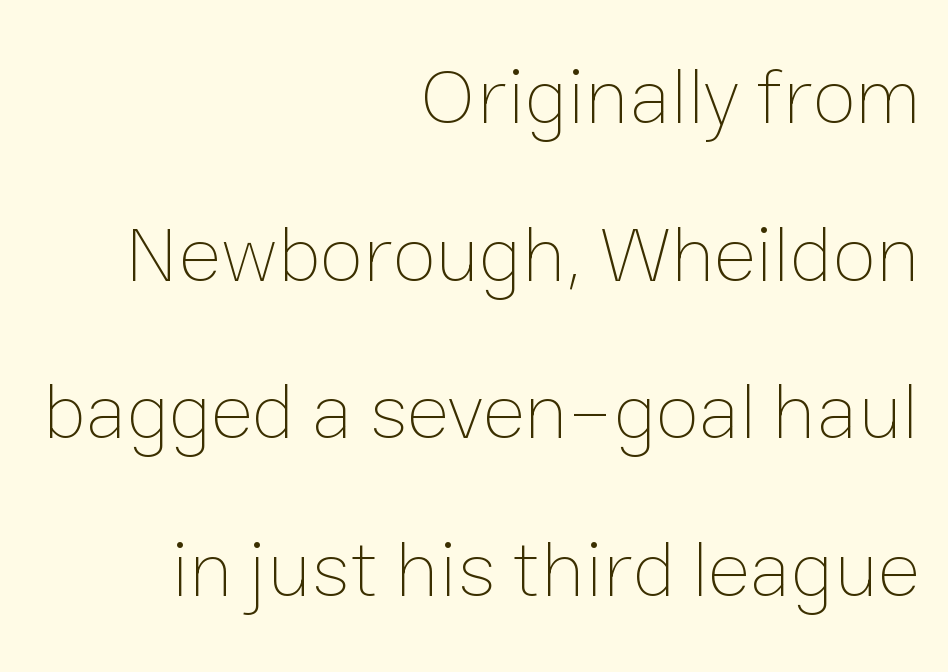
The typography opts for an upright posture over an oblique one. You could fit nearly another row in the gap between these rows. The paragraph has a hard right edge and a soft left edge. Does extra space separate the letters? No, they use regular spacing. The foot of each line stays bare and open. This is not heavy type; no bold has been used.
